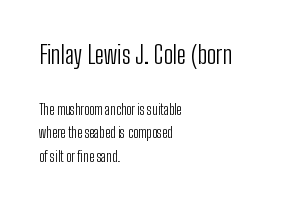
The space between consecutive lines is moderate. Ascenders rise straight up at ninety degrees. Heft: none added — not bold. Clear beneath every line of the passage. Short note: letters normally spaced. Short and long lines alike share a common starting point at left.
